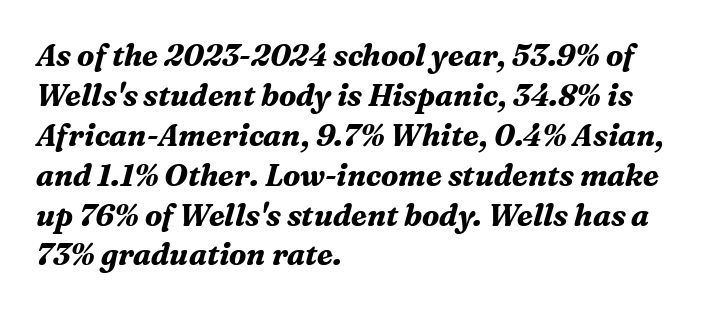
Unlike a clean sans, this face finishes its strokes with serifs. Strong, thick strokes mark this as bold type. Horizontal alignment here is leftward, the default for most running prose. The lines sit at an ordinary, default distance from one another. The rendering uses natural spacing where letterforms have individual widths.
